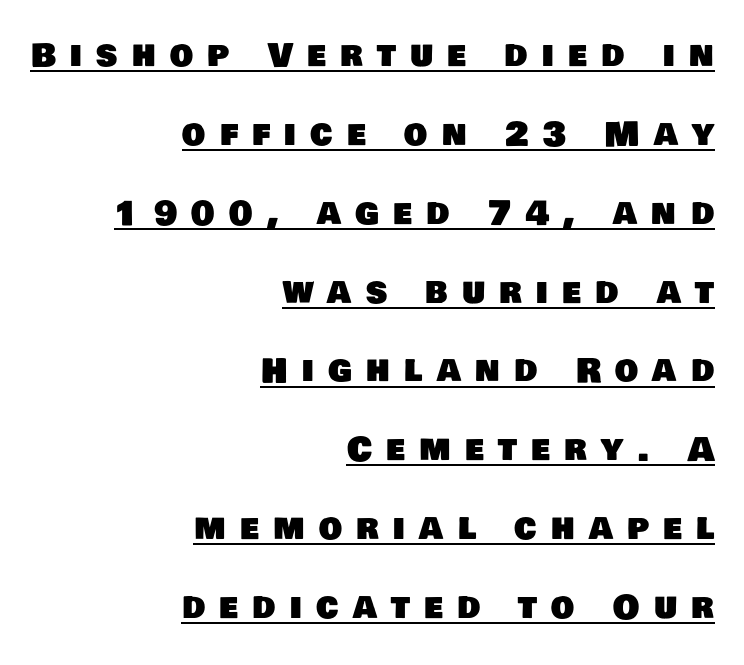
Q: Is the typeface a serif or a sans-serif typeface? A: Sans-serif.
Q: Is the text underlined? A: Yes.
Q: How is the paragraph aligned? A: Right-aligned.
Q: Is the spacing between letters normal or unusually wide? A: Unusually wide.
Q: Is the spacing between lines tight, normal or loose? A: Loose.
Q: Width (condensed, normal, or wide)? A: Normal.
Q: Stroke contrast? A: Low.
Q: x-height? A: Large.
Q: Monospaced? A: No.
